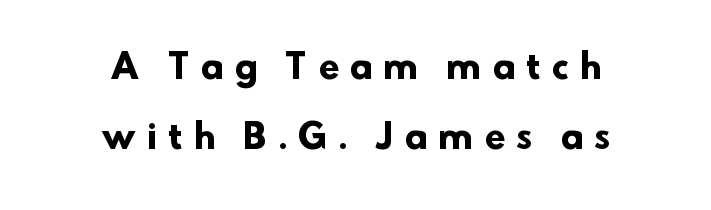
{"serif": "no", "bold": "yes", "weight": "heavy", "width": "normal", "stroke_contrast": "low", "x_height": "small", "monospaced": "no", "underline": "no", "align": "center", "line_spacing": "loose", "line_spacing_ratio": 2.12, "letter_spacing": "wide", "letter_spacing_em": 0.36, "glyph_px": 33}
